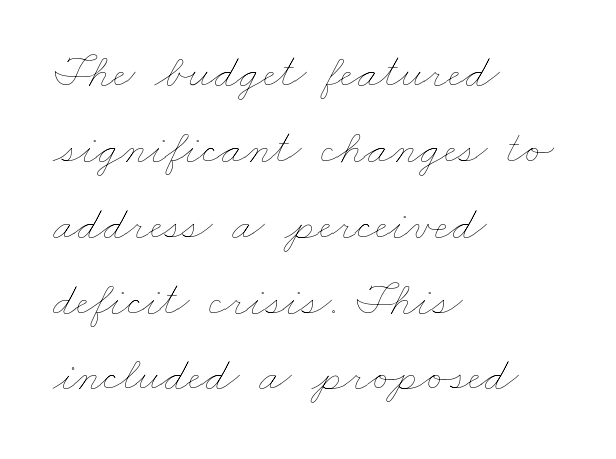
The image shows 48 px thin, wide type; set left-aligned, normal line spacing (1.58x), normal letter spacing, not underlined; low stroke contrast and a small x-height.
